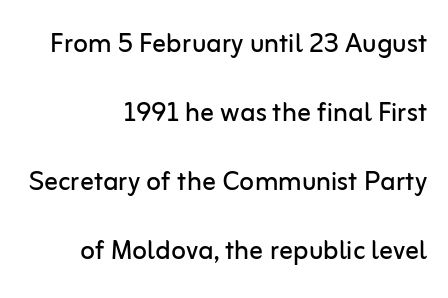
{"serif": "no", "italic": "no", "bold": "no", "weight": "regular", "width": "normal", "stroke_contrast": "low", "x_height": "medium", "monospaced": "no", "underline": "no", "align": "right", "line_spacing": "loose", "line_spacing_ratio": 2.03, "letter_spacing": "normal", "letter_spacing_em": 0.0, "glyph_px": 34}
